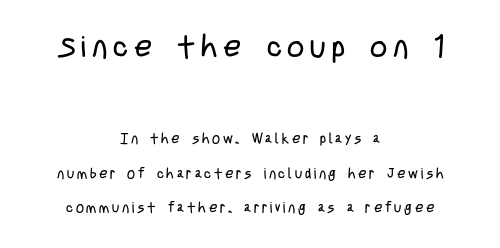
The image shows 30 px regular-weight, condensed sans-serif type, upright; set centered, loose line spacing (2.49x), unusually wide letter spacing (+0.2 em), not underlined; the first (top) block is 2.14x larger; low stroke contrast and a large x-height.
